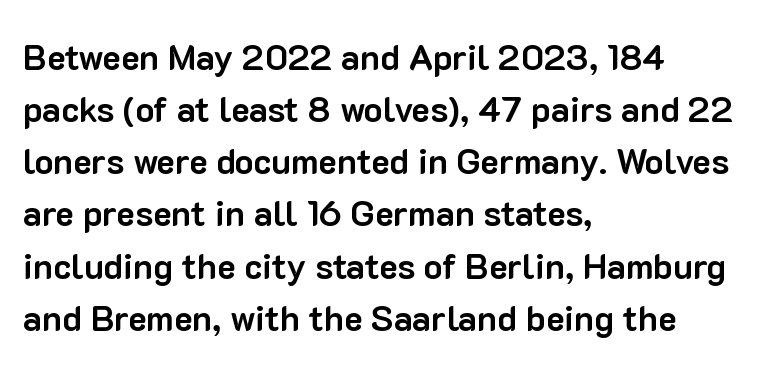
Q: Is the text bold? A: Yes.
Q: Is the text italic (slanted)? A: No, it is upright.
Q: Is the typeface a serif or a sans-serif typeface? A: Sans-serif.
Q: Is the text underlined? A: No.
Q: How is the paragraph aligned? A: Left-aligned.
Q: Is the spacing between letters normal or unusually wide? A: Normal.
Q: Is the spacing between lines tight, normal or loose? A: Normal.
Q: Width (condensed, normal, or wide)? A: Normal.
Q: Stroke contrast? A: Low.
Q: x-height? A: Medium.
Q: Monospaced? A: No.
